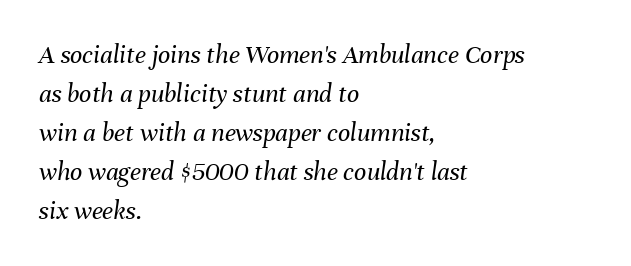
{"italic": "yes", "lean": "right", "slant_degrees": 8, "bold": "no", "underline": "no", "align": "left", "line_spacing": "normal", "line_spacing_ratio": 1.44, "letter_spacing": "normal", "letter_spacing_em": 0.0, "glyph_px": 27}
